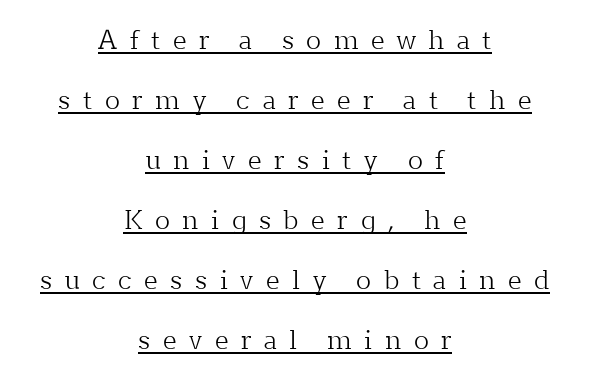
The image shows 25 px text type, upright; set centered, loose line spacing (2.4x), unusually wide letter spacing (+0.5 em), underlined.
